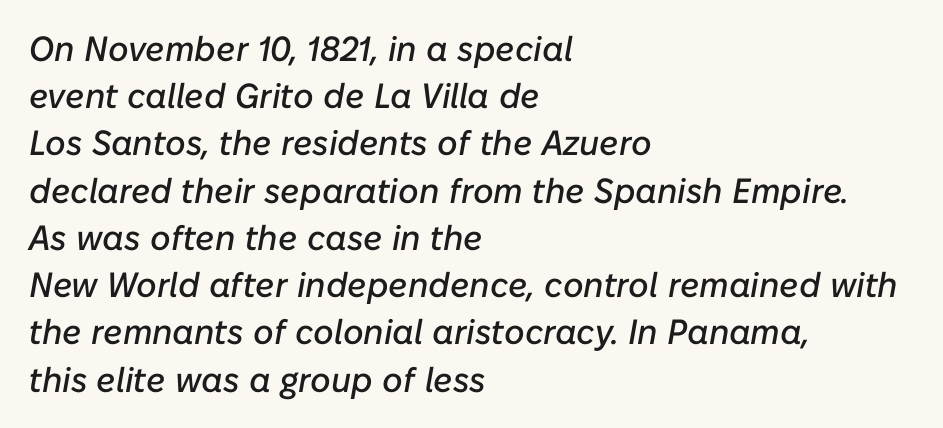
{"italic": "yes", "lean": "right", "slant_degrees": 10, "width": "normal", "stroke_contrast": "low", "x_height": "medium", "monospaced": "no", "underline": "no", "align": "left", "line_spacing": "normal", "line_spacing_ratio": 1.35, "letter_spacing": "normal", "letter_spacing_em": 0.0, "glyph_px": 35}
